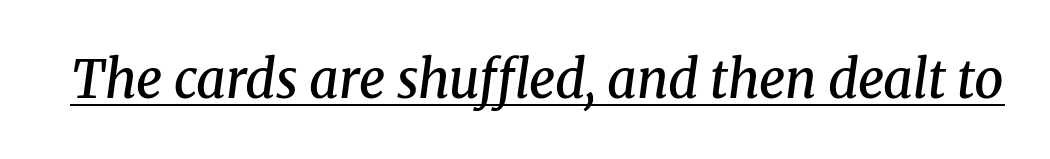
The image shows 52 px semibold serif type, italic (leaning right); set normal letter spacing, underlined; medium stroke contrast and a medium x-height.
